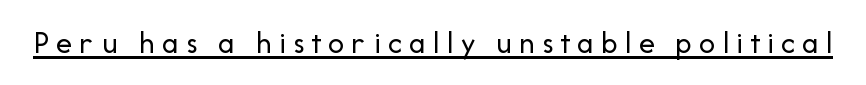
Q: Is the text bold? A: No.
Q: Is the text italic (slanted)? A: No, it is upright.
Q: Is the typeface a serif or a sans-serif typeface? A: Sans-serif.
Q: Is the text underlined? A: Yes.
Q: Is the spacing between letters normal or unusually wide? A: Unusually wide.
Q: Width (condensed, normal, or wide)? A: Normal.
Q: Stroke contrast? A: Low.
Q: x-height? A: Medium.
Q: Monospaced? A: No.
